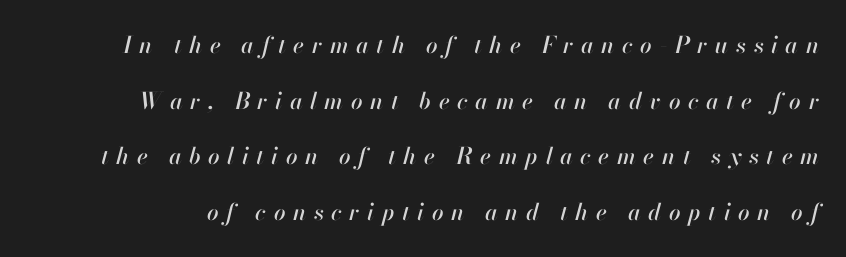
Q: Is the text italic (slanted)? A: Yes, it leans right by about 13 degrees.
Q: Is the text underlined? A: No.
Q: Is the spacing between letters normal or unusually wide? A: Unusually wide.
Q: Is the spacing between lines tight, normal or loose? A: Loose.
